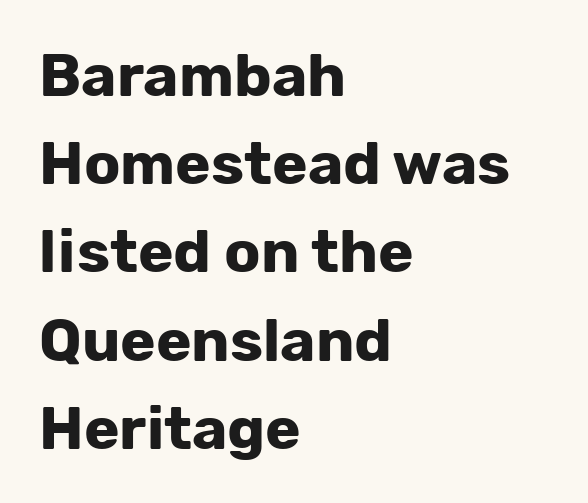
The lettering holds an erect, upright posture throughout. Visually the block forms a straight wall on the left and a jagged coastline on the right. Emphasis by weight is at full strength: bold. Any mark beneath the type? The region is blank. Character widths vary here, with narrow letters taking less room than wide ones. Unlike a traditional serif, this face leaves its strokes unadorned.
